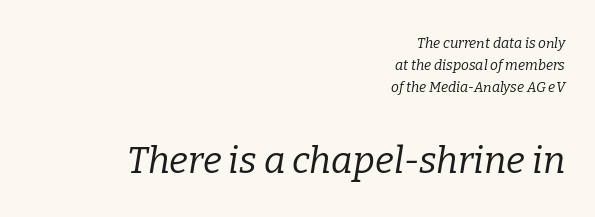
Would a proofreader flag this as italicized? Yes. Notice how descenders clear the ascenders below comfortably — that's standard leading. Students, note that the glyphs here touch the page at normal intervals. The letterforms sit at book weight or below. The rendering uses natural spacing where letterforms have individual widths. If you squint, the bottom block still reads clearly — it's the larger of the two.
